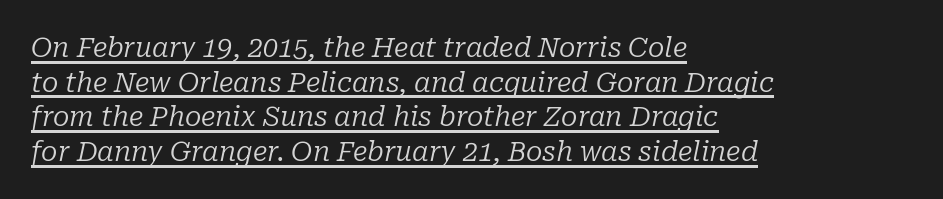
{"italic": "yes", "lean": "right", "slant_degrees": 10, "bold": "no", "underline": "yes", "align": "left", "line_spacing": "normal", "line_spacing_ratio": 1.28, "letter_spacing": "normal", "letter_spacing_em": 0.0, "glyph_px": 27}
